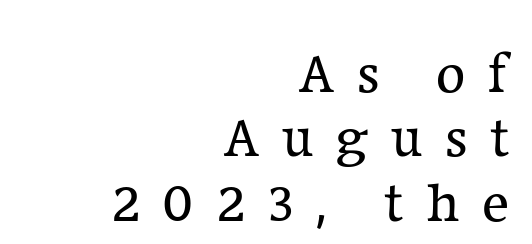
The image shows 57 px regular-weight serif type, upright; set right-aligned, tight line spacing (1.13x), unusually wide letter spacing (+0.39 em), not underlined; low stroke contrast and a medium x-height.
